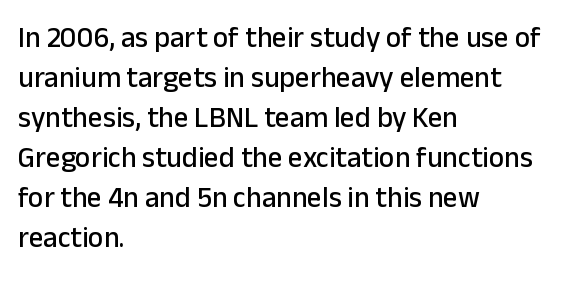
Q: Is the text italic (slanted)? A: No, it is upright.
Q: Is the typeface a serif or a sans-serif typeface? A: Sans-serif.
Q: Is the text underlined? A: No.
Q: How is the paragraph aligned? A: Left-aligned.
Q: Is the spacing between letters normal or unusually wide? A: Normal.
Q: Is the spacing between lines tight, normal or loose? A: Normal.
Q: Width (condensed, normal, or wide)? A: Normal.
Q: Stroke contrast? A: Low.
Q: x-height? A: Medium.
Q: Monospaced? A: No.
